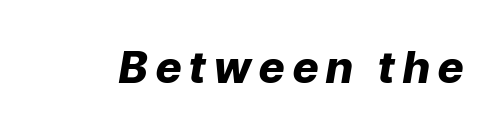
Italic? Definitely — the glyphs are oblique. Heft: maximum for text — a bold. The space directly below the letters is spotless. Each letter keeps its own natural width here, so spacing adapts to shape.
